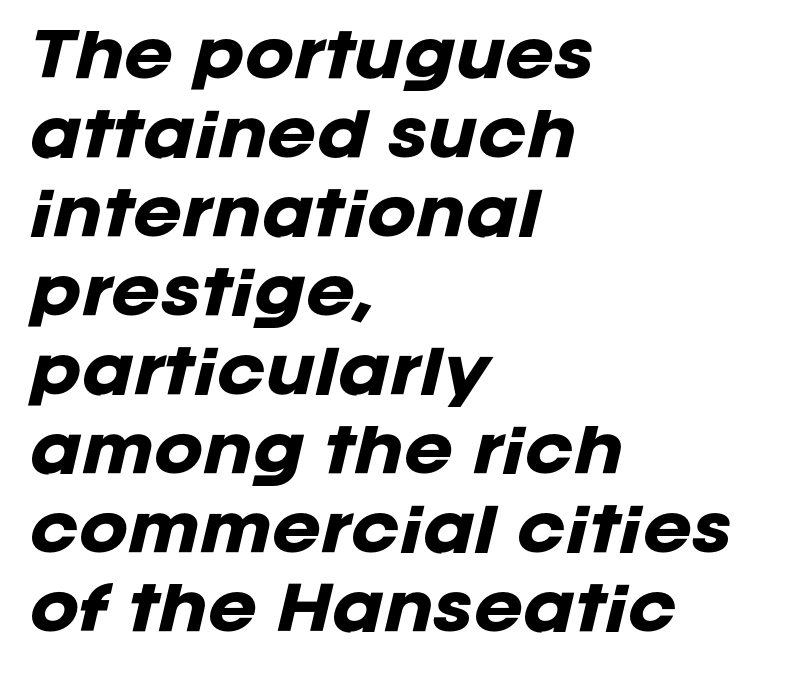
These lines are rendered in a variable-pitch font. The typesetter chose a ragged-right arrangement here. The lines sit at an ordinary, default distance from one another. The zone under the glyphs is completely vacant. These lines keep a tight, regular rhythm from letter to letter.
